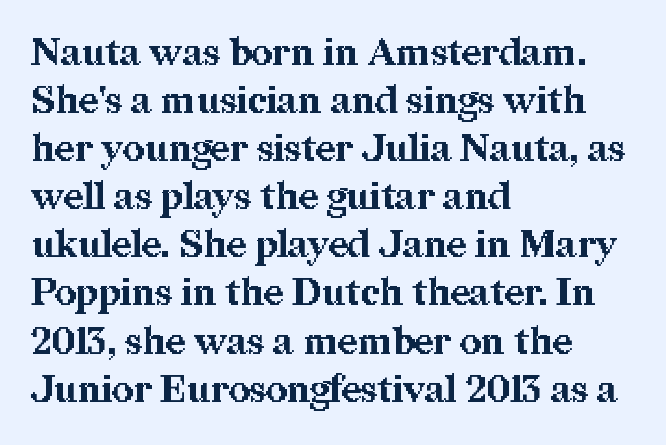
The compositor pushed each line to the left boundary. Bare-footed words on every line. Rows of type keep a routine distance in the vertical direction. Look at the bottom of the vertical strokes: they flare into serifs here.
